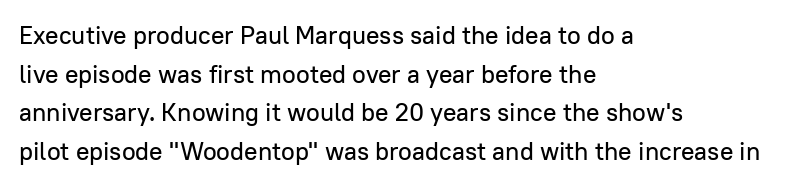
{"italic": "no", "underline": "no", "align": "left", "line_spacing": "normal", "line_spacing_ratio": 1.55, "letter_spacing": "normal", "letter_spacing_em": 0.0, "glyph_px": 25}
